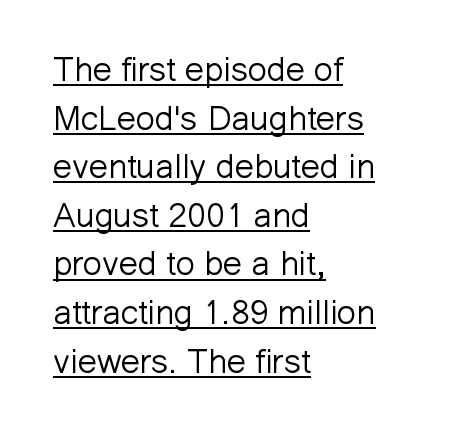
Upright lettering throughout. Compared with a typical body face, this is equally light or lighter still. The rendering uses a moderate line-height, typical for paragraphs. Here the glyphs are tracked normally, forming tight word shapes.
